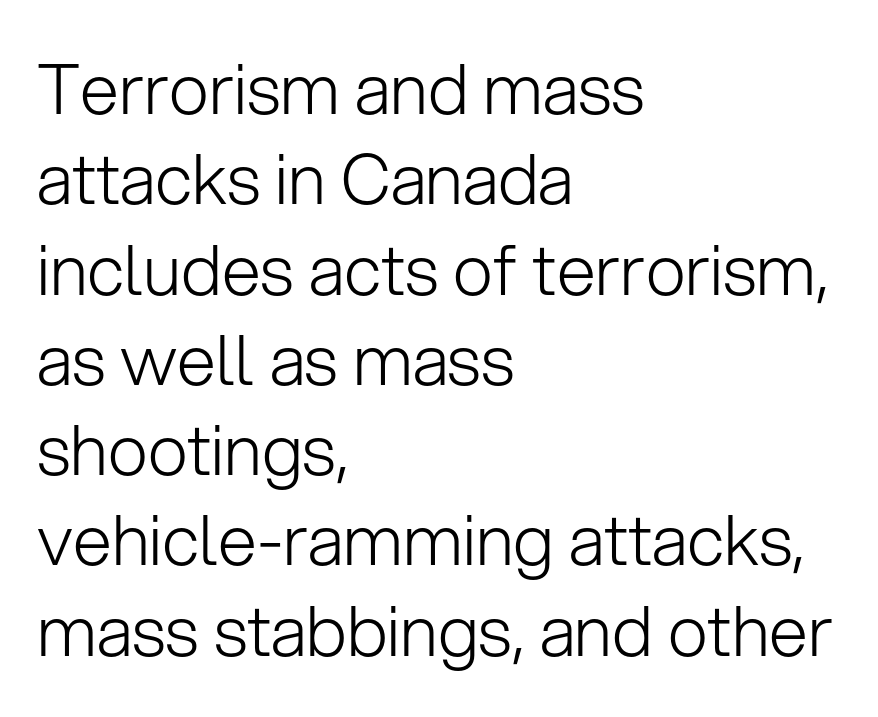
{"serif": "no", "italic": "no", "bold": "no", "weight": "light", "width": "normal", "stroke_contrast": "low", "x_height": "medium", "monospaced": "no", "underline": "no", "align": "left", "line_spacing": "normal", "line_spacing_ratio": 1.29, "letter_spacing": "normal", "letter_spacing_em": 0.0, "glyph_px": 70}
